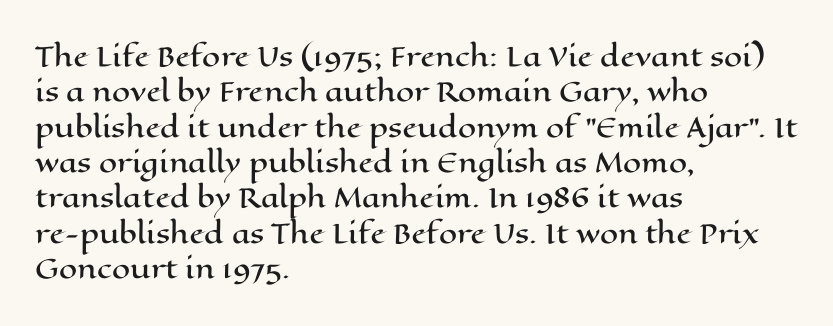
Q: Is the text italic (slanted)? A: No, it is upright.
Q: Is the text underlined? A: No.
Q: How is the paragraph aligned? A: Left-aligned.
Q: Is the spacing between letters normal or unusually wide? A: Normal.
Q: Is the spacing between lines tight, normal or loose? A: Normal.
